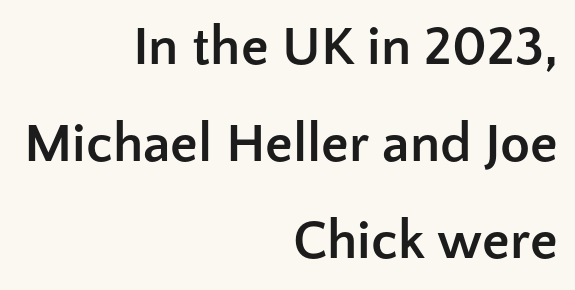
The image shows 55 px semibold sans-serif type, upright; set right-aligned, line spacing 1.76x, normal letter spacing, not underlined; low stroke contrast and a medium x-height.
